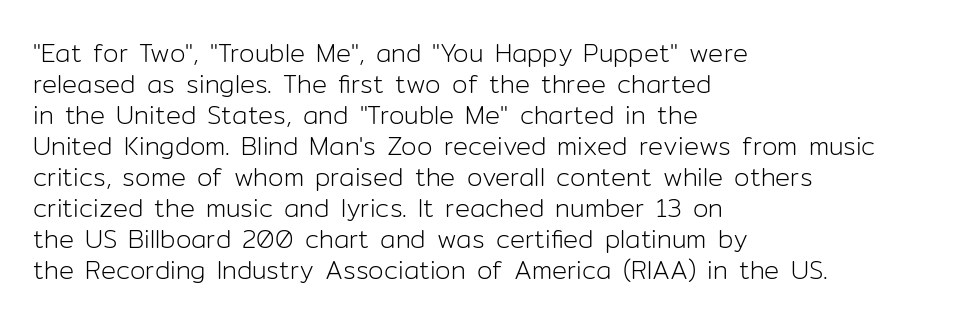
A light-to-regular cut is what we see here. Clear beneath every line of the passage. Vertical strokes here are truly vertical. The passage shown has conventional tracking throughout. Leftover space on each line is placed entirely after the last word.
